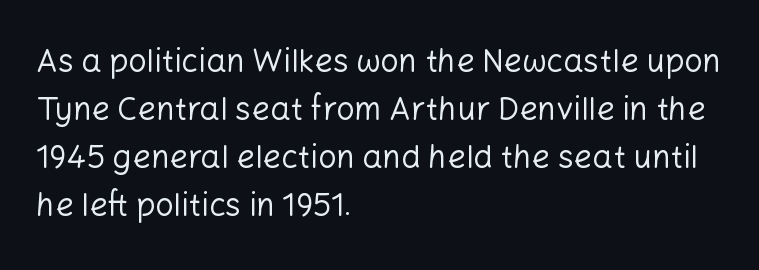
Each letter keeps its own natural width here, so spacing adapts to shape. Italic? Not at all — the glyphs are vertical. Regular leading. No extra ink here — the face is not bold. The compositor pushed each line to the left boundary.
